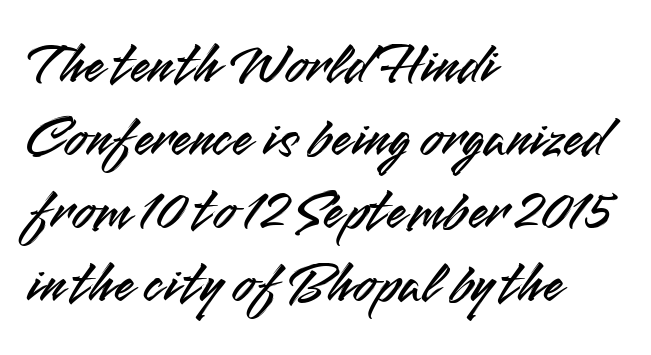
Q: Is the text italic (slanted)? A: Yes.
Q: Is the typeface a serif or a sans-serif typeface? A: Sans-serif.
Q: Is the text underlined? A: No.
Q: How is the paragraph aligned? A: Left-aligned.
Q: Is the spacing between letters normal or unusually wide? A: Normal.
Q: Is the spacing between lines tight, normal or loose? A: Normal.
Q: Width (condensed, normal, or wide)? A: Normal.
Q: Stroke contrast? A: Medium.
Q: x-height? A: Small.
Q: Monospaced? A: No.
